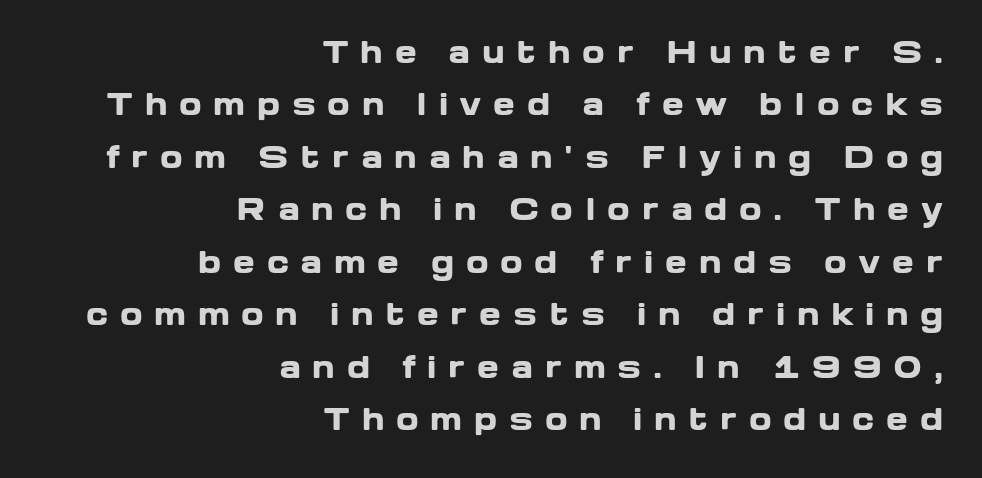
{"serif": "no", "italic": "no", "bold": "yes", "weight": "heavy", "width": "wide", "stroke_contrast": "low", "x_height": "medium", "monospaced": "no", "underline": "no", "align": "right", "line_spacing_ratio": 1.81, "letter_spacing": "wide", "letter_spacing_em": 0.4, "glyph_px": 29}
